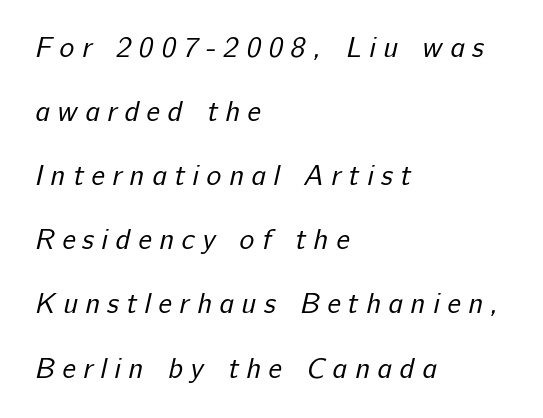
{"serif": "no", "bold": "no", "weight": "regular", "width": "normal", "stroke_contrast": "low", "x_height": "medium", "monospaced": "no", "underline": "no", "align": "left", "line_spacing": "loose", "line_spacing_ratio": 2.29, "letter_spacing": "wide", "letter_spacing_em": 0.27, "glyph_px": 28}
